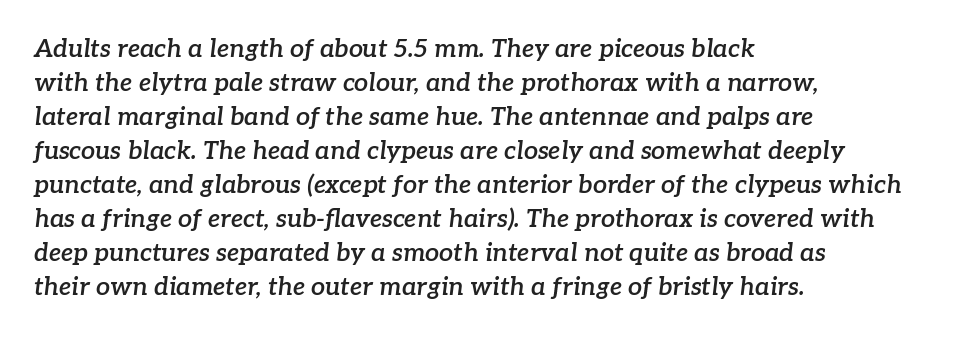
Q: Is the text bold? A: Semi-bold.
Q: Is the text italic (slanted)? A: Yes, it leans right by about 7 degrees.
Q: Is the text underlined? A: No.
Q: How is the paragraph aligned? A: Left-aligned.
Q: Is the spacing between letters normal or unusually wide? A: Normal.
Q: Is the spacing between lines tight, normal or loose? A: Normal.
